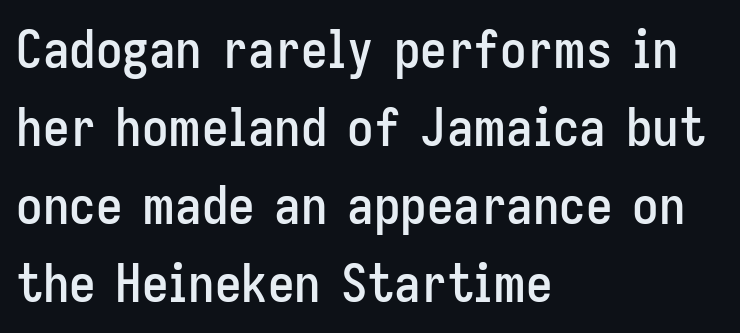
Between one letter and the next there's only the usual sliver of space. The passage shown is not underscored anywhere. Proportional: the letters do not fall into vertical columns. Vertical strokes here are truly vertical. A student would call this left alignment; a typographer would say flush left, rag right. Note: no serifs on the glyphs.
